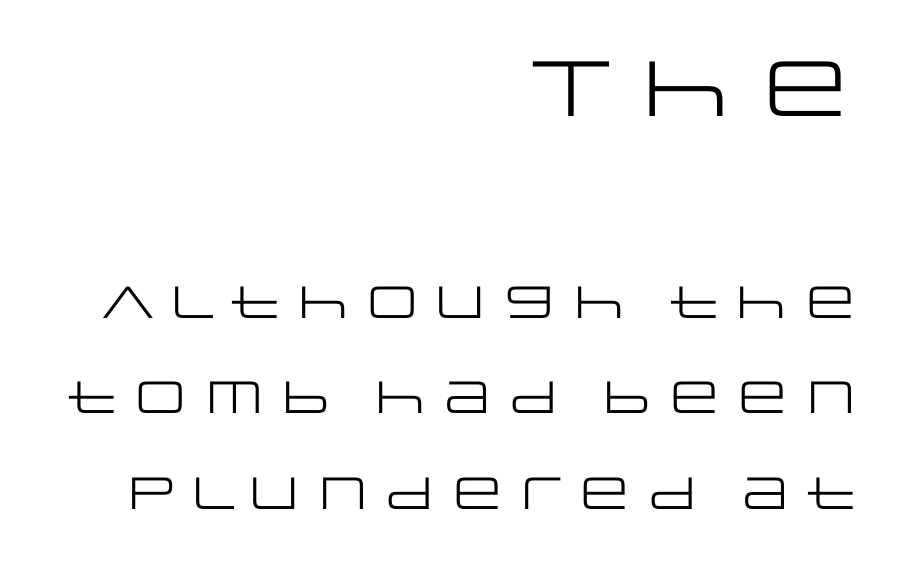
Q: Is the text bold? A: No.
Q: Is the text italic (slanted)? A: No, it is upright.
Q: Is the typeface a serif or a sans-serif typeface? A: Sans-serif.
Q: Is the text underlined? A: No.
Q: How is the paragraph aligned? A: Right-aligned.
Q: Is the spacing between letters normal or unusually wide? A: Normal.
Q: Is the spacing between lines tight, normal or loose? A: Loose.
Q: Which block of text is set in a larger size, the first (top) or the second (bottom)? A: The first (top) one.
Q: Width (condensed, normal, or wide)? A: Wide.
Q: Stroke contrast? A: Low.
Q: x-height? A: Large.
Q: Monospaced? A: No.
